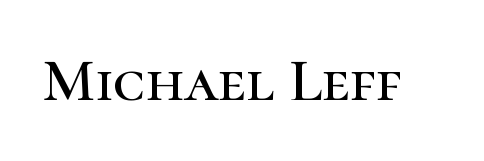
{"serif": "yes", "italic": "no", "width": "normal", "stroke_contrast": "high", "x_height": "medium", "monospaced": "no", "underline": "no", "letter_spacing": "normal", "letter_spacing_em": 0.0, "glyph_px": 61}
